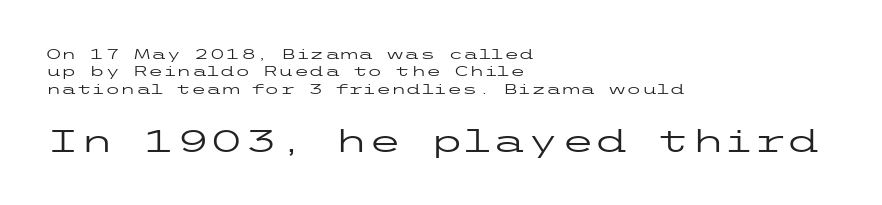
Each stroke keeps to a modest, everyday thickness or less. Layout note: lines flush left. Is the letter spacing exaggerated? No — it looks like the ordinary default. The glyphs in this specimen are sans serif. In terms of posture, this sample is upright.
